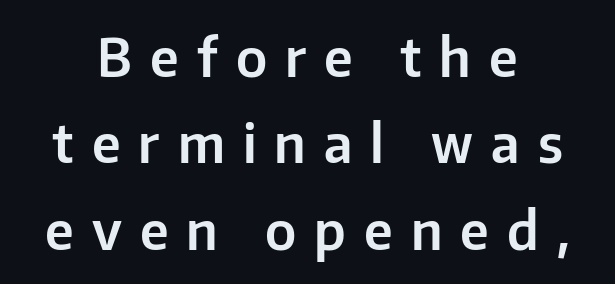
The image shows 53 px sans-serif type, upright; set centered, normal line spacing (1.63x), unusually wide letter spacing (+0.34 em), not underlined; low stroke contrast and a medium x-height.
